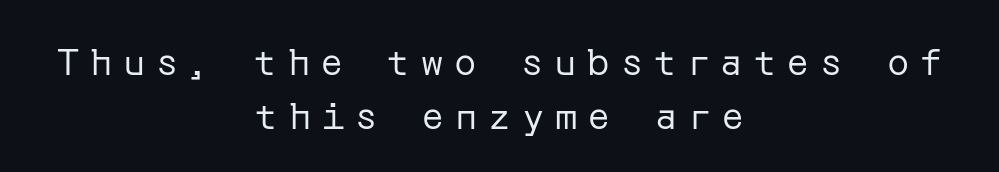
Stems and bowls with no extra thickness — not bold. Check under the words: just untouched page. One glance says typical: line gaps are just what's usual. The letters stand straight up with perfectly vertical stems. Short and long lines alike share a common midpoint.
